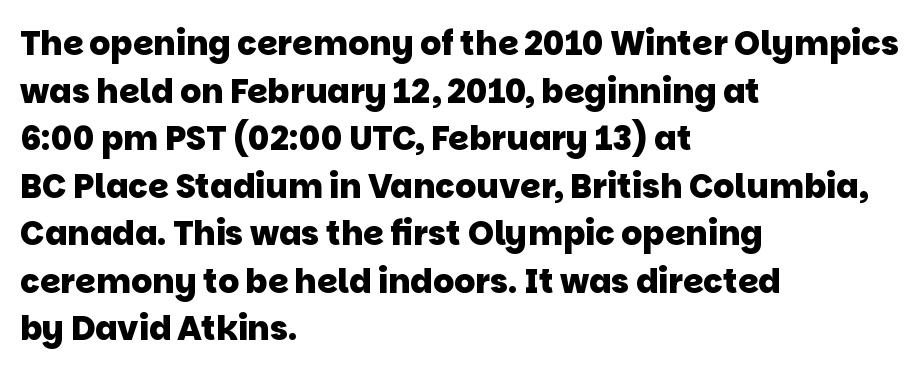
{"serif": "no", "bold": "yes", "weight": "heavy", "width": "normal", "stroke_contrast": "low", "x_height": "large", "monospaced": "no", "underline": "no", "align": "left", "line_spacing": "normal", "line_spacing_ratio": 1.44, "letter_spacing": "normal", "letter_spacing_em": 0.0, "glyph_px": 33}
